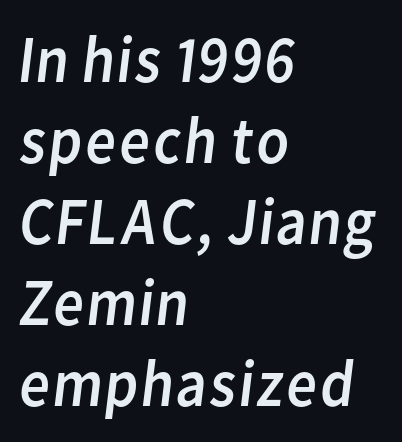
Q: Is the text bold? A: No.
Q: Is the typeface a serif or a sans-serif typeface? A: Sans-serif.
Q: Is the text underlined? A: No.
Q: How is the paragraph aligned? A: Left-aligned.
Q: Is the spacing between letters normal or unusually wide? A: Normal.
Q: Width (condensed, normal, or wide)? A: Normal.
Q: Stroke contrast? A: Low.
Q: x-height? A: Medium.
Q: Monospaced? A: No.
